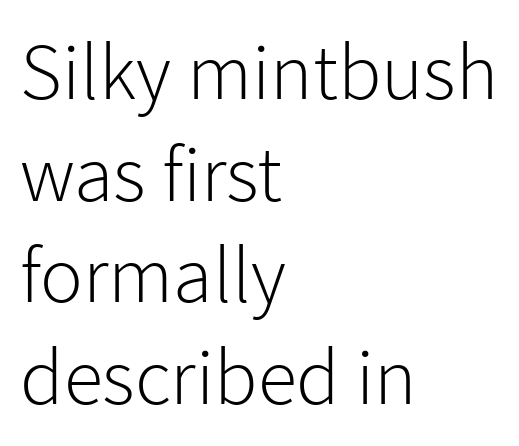
The image shows 80 px light sans-serif type, upright; set left-aligned, normal line spacing (1.27x), normal letter spacing, not underlined; low stroke contrast and a medium x-height.
